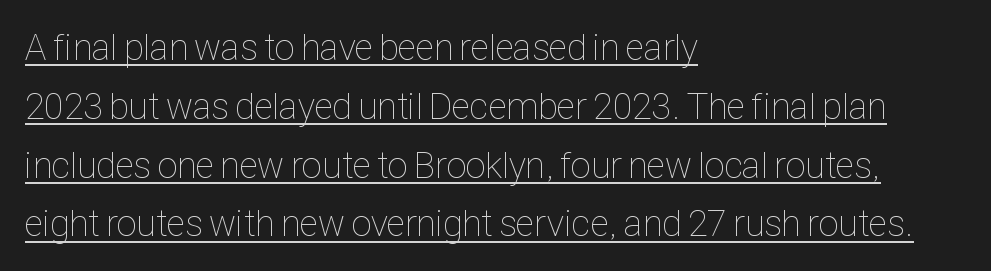
Q: Is the text bold? A: No.
Q: Is the text italic (slanted)? A: No, it is upright.
Q: Is the text underlined? A: Yes.
Q: How is the paragraph aligned? A: Left-aligned.
Q: Is the spacing between letters normal or unusually wide? A: Normal.
Q: Is the spacing between lines tight, normal or loose? A: Normal.
Q: Width (condensed, normal, or wide)? A: Condensed.
Q: Stroke contrast? A: Low.
Q: x-height? A: Medium.
Q: Monospaced? A: No.
